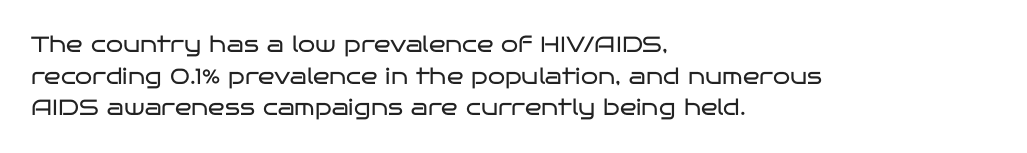
Q: Is the text bold? A: No.
Q: Is the text italic (slanted)? A: No, it is upright.
Q: Is the text underlined? A: No.
Q: How is the paragraph aligned? A: Left-aligned.
Q: Is the spacing between letters normal or unusually wide? A: Normal.
Q: Is the spacing between lines tight, normal or loose? A: Normal.
